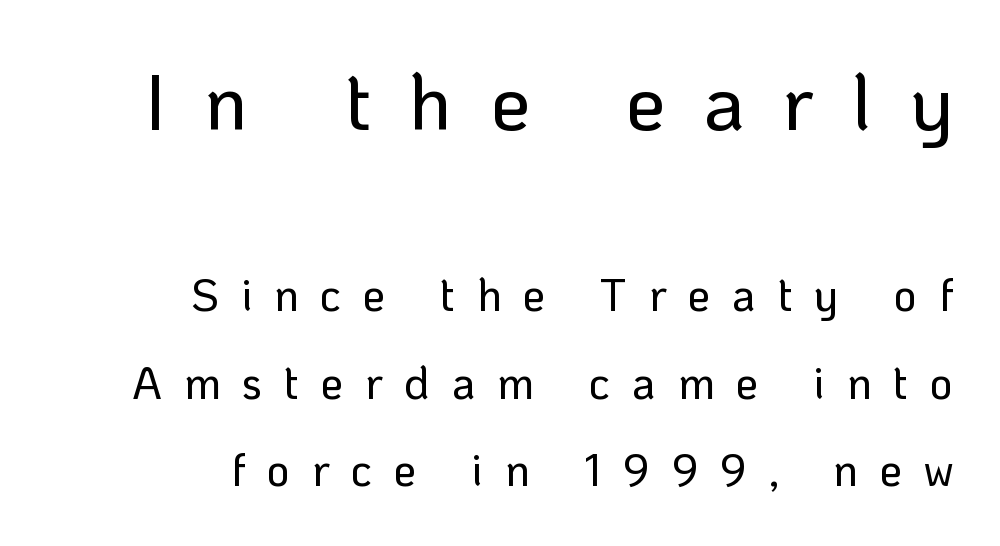
The letterforms stand isolated, each surrounded by extra space. The lettering holds an erect, upright posture throughout. Anything drawn beneath the words? Only blank space. Bigger letters appear in the top chunk; the bottom chunk is reduced.
